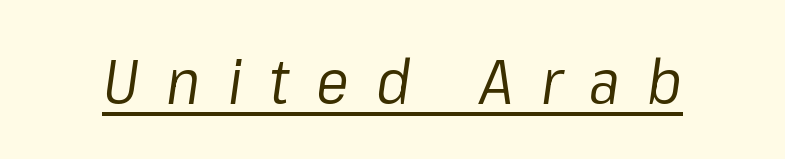
Q: Is the text bold? A: No.
Q: Is the text italic (slanted)? A: Yes, it leans right by about 8 degrees.
Q: Is the text underlined? A: Yes.
Q: Is the spacing between letters normal or unusually wide? A: Unusually wide.
Q: Width (condensed, normal, or wide)? A: Normal.
Q: Stroke contrast? A: Low.
Q: x-height? A: Medium.
Q: Monospaced? A: No.
